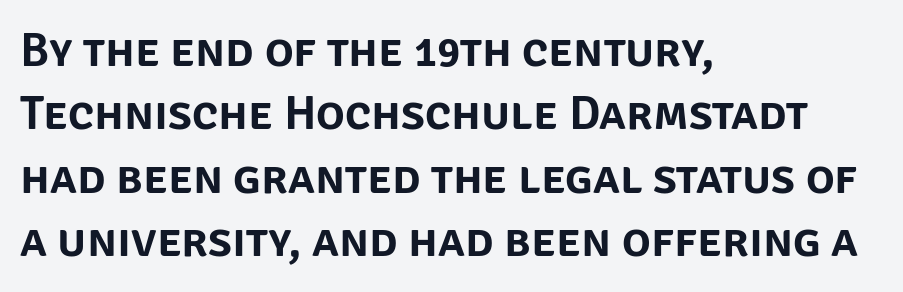
Q: Is the text italic (slanted)? A: No, it is upright.
Q: Is the typeface a serif or a sans-serif typeface? A: Sans-serif.
Q: Is the text underlined? A: No.
Q: How is the paragraph aligned? A: Left-aligned.
Q: Is the spacing between letters normal or unusually wide? A: Normal.
Q: Is the spacing between lines tight, normal or loose? A: Normal.
Q: Width (condensed, normal, or wide)? A: Normal.
Q: Stroke contrast? A: Low.
Q: x-height? A: Large.
Q: Monospaced? A: No.
